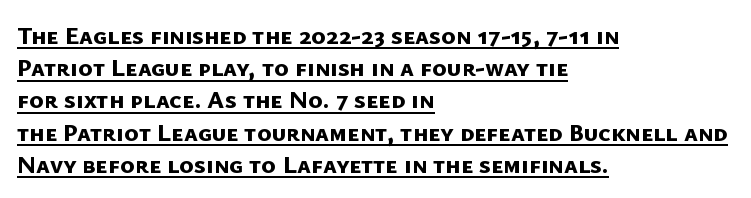
The font is running at its bold setting. Layout note: lines flush left. Honestly, the underline is the first thing you notice here. Students, note that the glyphs here touch the page at normal intervals. Normally led — the rows are evenly, conventionally spaced.
